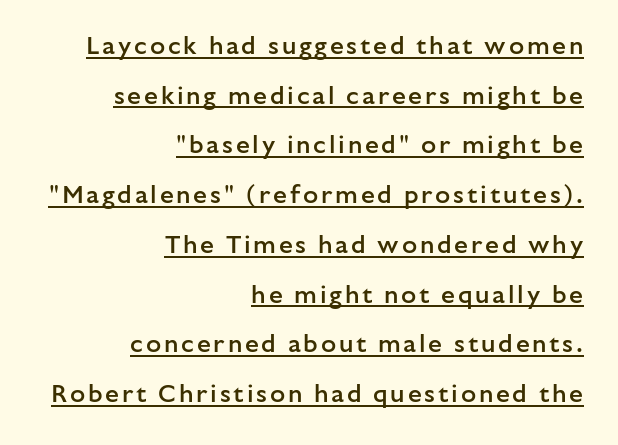
The letters stand upright; this is a roman face. Baseline-to-baseline distance is far greater than the letter height. Caption: semibold face, moderately heavy strokes. Typeset ragged left — the right edge is the straight one.
